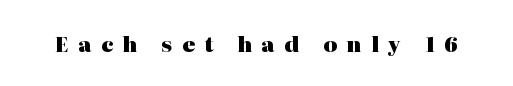
The image shows 21 px bold type, upright; set unusually wide letter spacing (+0.46 em), not underlined.
